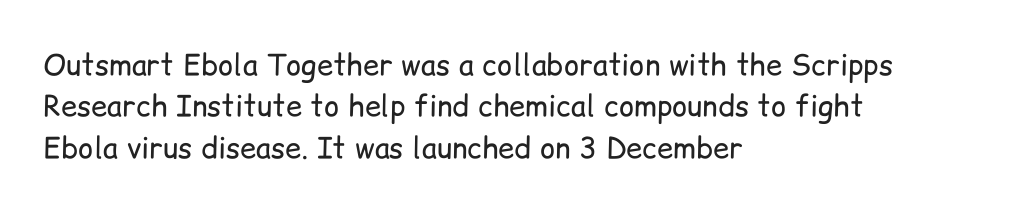
Q: Is the text bold? A: No.
Q: Is the text italic (slanted)? A: No, it is upright.
Q: Is the typeface a serif or a sans-serif typeface? A: Sans-serif.
Q: Is the text underlined? A: No.
Q: How is the paragraph aligned? A: Left-aligned.
Q: Is the spacing between letters normal or unusually wide? A: Normal.
Q: Is the spacing between lines tight, normal or loose? A: Normal.
Q: Width (condensed, normal, or wide)? A: Normal.
Q: Stroke contrast? A: Low.
Q: x-height? A: Medium.
Q: Monospaced? A: No.
